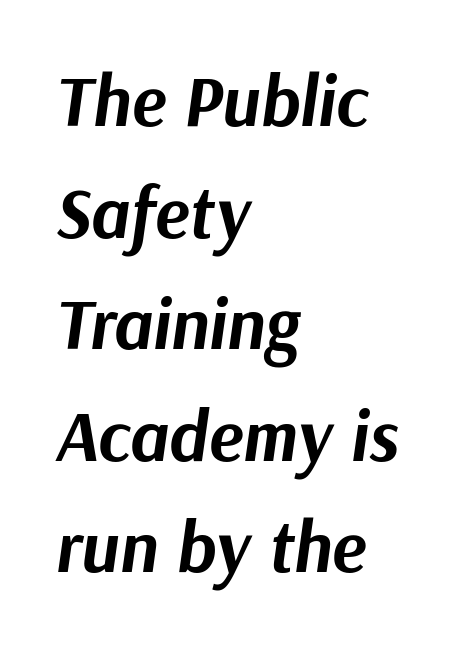
Standard letterfit; no display-style spreading of the glyphs. You'd pick this weight for a headline — it's a proper bold. Each letter keeps its own natural width here, so spacing adapts to shape. This sample uses an oblique cut, with every glyph tilted off the vertical. In terms of leading, this rendering sits right in the middle. Rule under the text: the space is simply empty.
